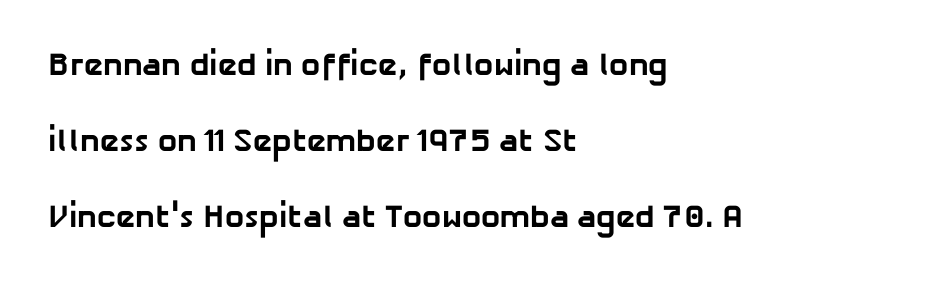
Q: Is the text bold? A: Yes.
Q: Is the typeface a serif or a sans-serif typeface? A: Sans-serif.
Q: Is the text underlined? A: No.
Q: How is the paragraph aligned? A: Left-aligned.
Q: Is the spacing between letters normal or unusually wide? A: Normal.
Q: Is the spacing between lines tight, normal or loose? A: Loose.
Q: Width (condensed, normal, or wide)? A: Normal.
Q: Stroke contrast? A: Low.
Q: x-height? A: Medium.
Q: Monospaced? A: No.
